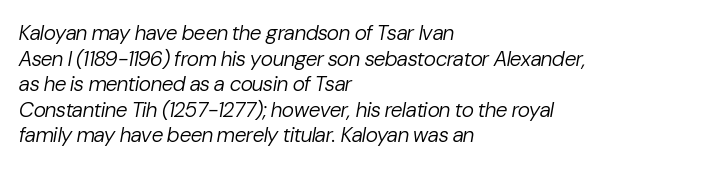
{"italic": "yes", "lean": "right", "slant_degrees": 10, "bold": "no", "underline": "no", "align": "left", "line_spacing_ratio": 1.22, "letter_spacing": "normal", "letter_spacing_em": 0.0, "glyph_px": 21}
